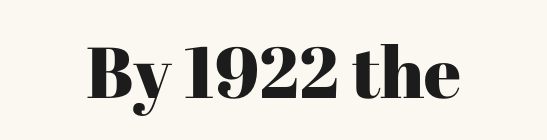
The letterforms sit shoulder to shoulder at normal distance. Examine the stroke ends and you'll spot serifs. These lines are rendered in a variable-pitch font. Bare-footed words on every line. Every stem runs plumb, perpendicular to the baseline.
